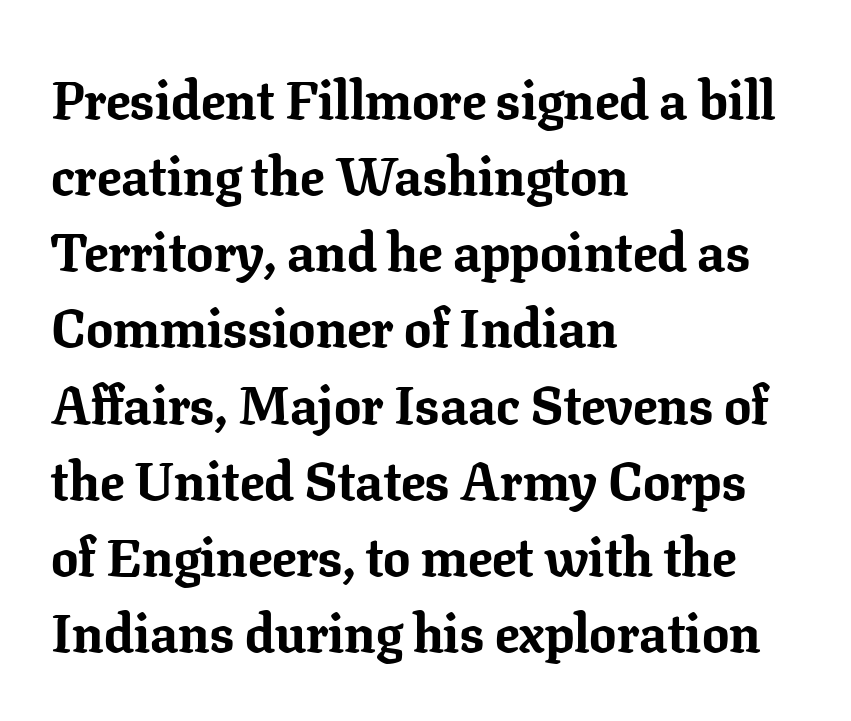
Q: Is the text bold? A: Yes.
Q: Is the text italic (slanted)? A: No, it is upright.
Q: Is the typeface a serif or a sans-serif typeface? A: Serif.
Q: Is the text underlined? A: No.
Q: How is the paragraph aligned? A: Left-aligned.
Q: Is the spacing between letters normal or unusually wide? A: Normal.
Q: Is the spacing between lines tight, normal or loose? A: Normal.
Q: Width (condensed, normal, or wide)? A: Normal.
Q: Stroke contrast? A: Low.
Q: x-height? A: Medium.
Q: Monospaced? A: No.
